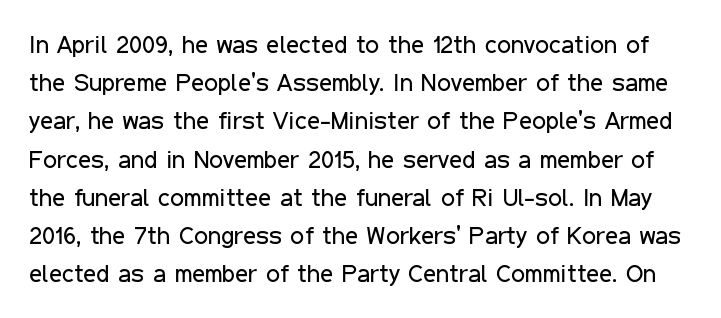
{"italic": "no", "bold": "no", "underline": "no", "line_spacing": "normal", "line_spacing_ratio": 1.53, "letter_spacing": "normal", "letter_spacing_em": 0.0, "glyph_px": 25}
